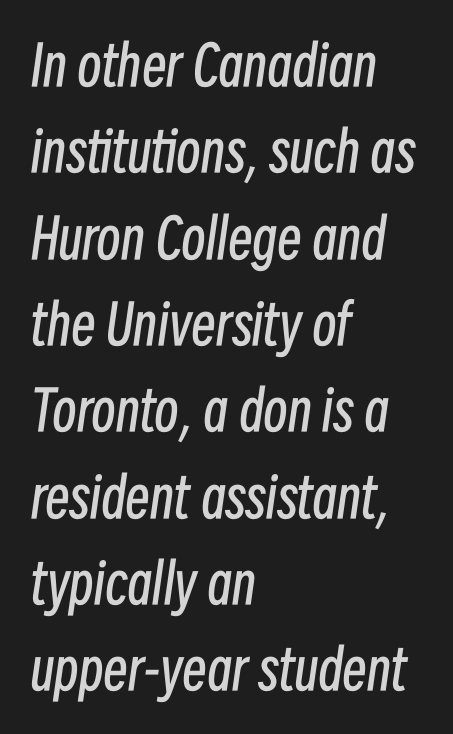
Q: Is the text bold? A: No.
Q: Is the text italic (slanted)? A: Yes, it leans right by about 8 degrees.
Q: Is the text underlined? A: No.
Q: How is the paragraph aligned? A: Left-aligned.
Q: Is the spacing between letters normal or unusually wide? A: Normal.
Q: Is the spacing between lines tight, normal or loose? A: Normal.
Q: Width (condensed, normal, or wide)? A: Condensed.
Q: Stroke contrast? A: Low.
Q: x-height? A: Medium.
Q: Monospaced? A: No.
